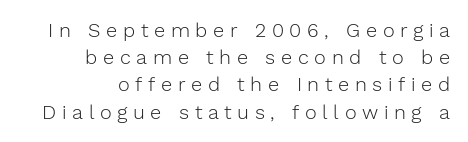
The rag falls on the left side of this text block. Posture: straight, roman, zero tilt. Weight class: somewhere from thin through regular. Between one letter and the next there's a generous, obvious gap. Whoever set this chose a conventional vertical rhythm. Nobody drew a line under any word here.
